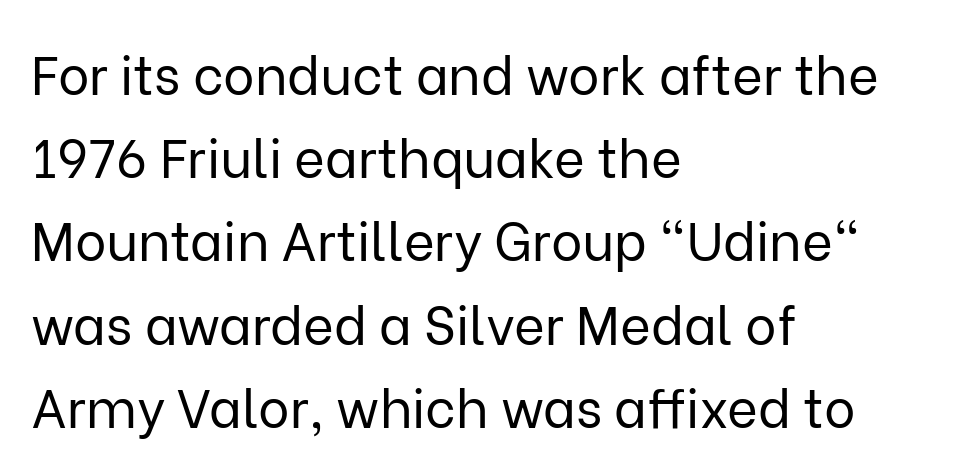
{"serif": "no", "italic": "no", "bold": "no", "weight": "regular", "width": "normal", "stroke_contrast": "low", "x_height": "medium", "monospaced": "no", "underline": "no", "align": "left", "line_spacing": "normal", "line_spacing_ratio": 1.57, "letter_spacing": "normal", "letter_spacing_em": 0.0, "glyph_px": 53}
